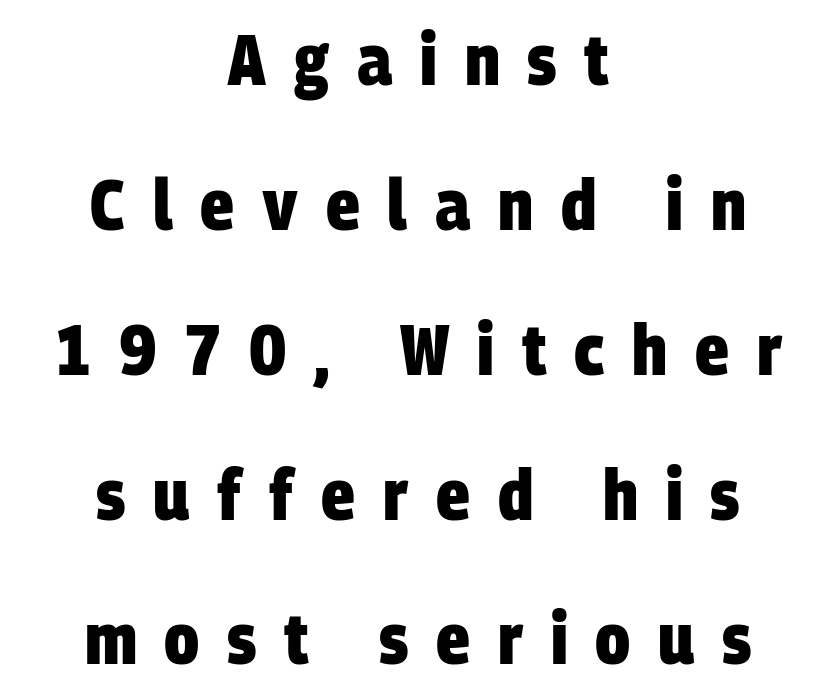
Varying glyph widths throughout — classic text-font behaviour. A centered setting, common on invitations and titles, is used for this passage. Baseline-to-baseline distance is far greater than the letter height. The line texture is sparse and dotted thanks to wide tracking.
